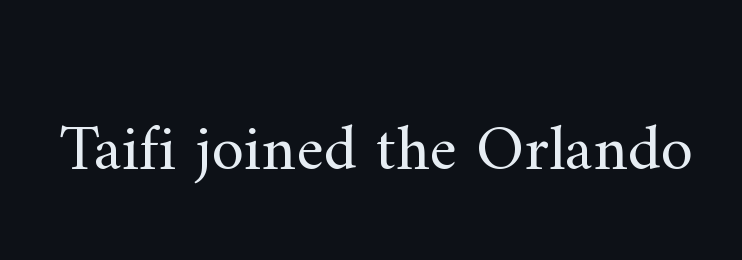
{"serif": "yes", "italic": "no", "bold": "no", "weight": "regular", "width": "normal", "stroke_contrast": "medium", "x_height": "small", "monospaced": "no", "underline": "no", "letter_spacing": "normal", "letter_spacing_em": 0.0, "glyph_px": 66}
